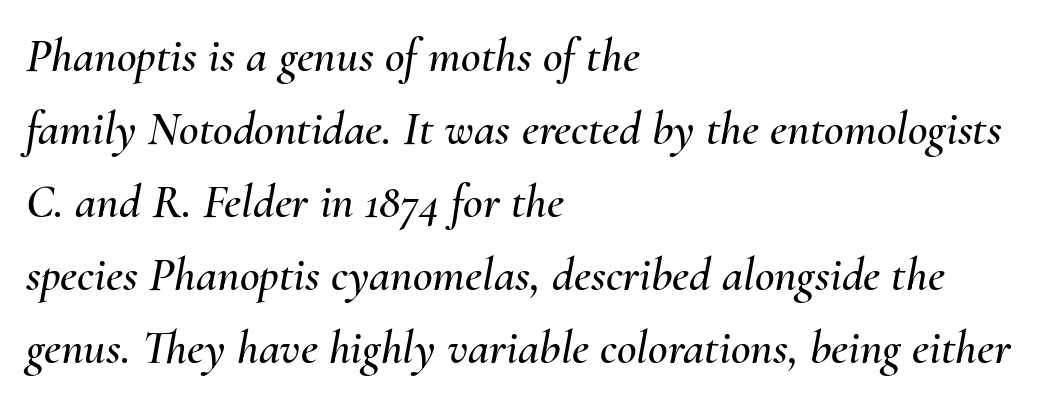
Q: Is the text italic (slanted)? A: Yes, it leans right by about 10 degrees.
Q: Is the text underlined? A: No.
Q: How is the paragraph aligned? A: Left-aligned.
Q: Is the spacing between letters normal or unusually wide? A: Normal.
Q: Is the spacing between lines tight, normal or loose? A: Normal.
Q: Width (condensed, normal, or wide)? A: Normal.
Q: Stroke contrast? A: Medium.
Q: x-height? A: Small.
Q: Monospaced? A: No.
